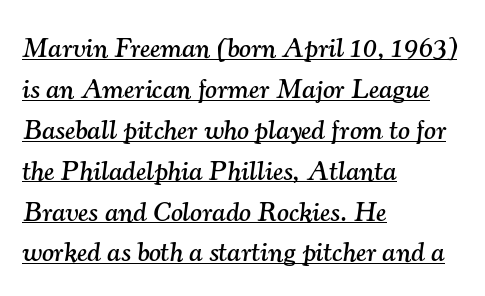
The image shows 28 px serif type, italic (leaning right); set left-aligned, normal line spacing (1.46x), normal letter spacing, underlined; medium stroke contrast and a small x-height.
